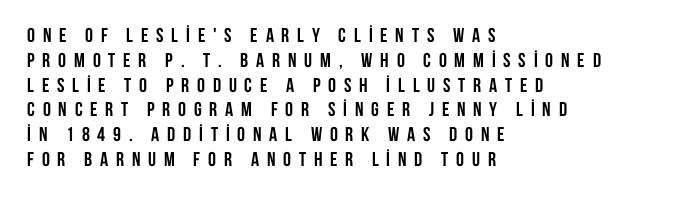
Q: Is the text bold? A: Yes.
Q: Is the text italic (slanted)? A: No, it is upright.
Q: Is the text underlined? A: No.
Q: How is the paragraph aligned? A: Left-aligned.
Q: Is the spacing between letters normal or unusually wide? A: Unusually wide.
